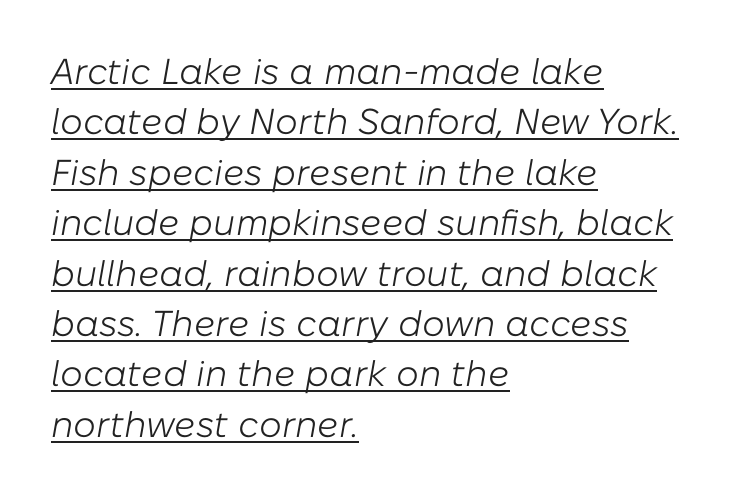
The image shows 36 px light type, italic (leaning right); set left-aligned, normal line spacing (1.4x), normal letter spacing, underlined; low stroke contrast and a medium x-height.
